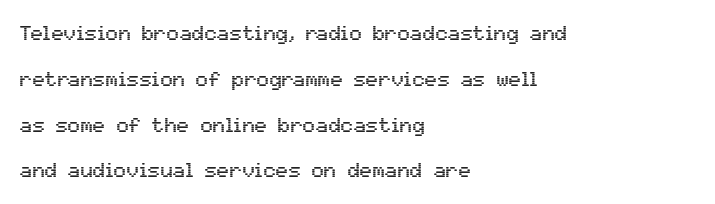
The compositor pushed each line to the left boundary. The axis of the letterforms is exactly vertical. Descenders are the only things crossing below the line. One glance says open: line gaps are wider than usual. The gaps between neighbouring characters are ordinary and unremarkable.
